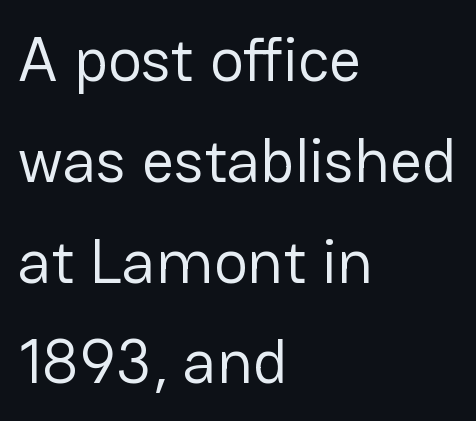
Casual observation: everything's shoved over to the left. The letterforms sit at book weight or below. This sample uses plain, unmodified letter spacing. Font category for this specimen: sans-serif. Regarding leading, the lines here are spaced in the standard way. Quick note: underline off.
